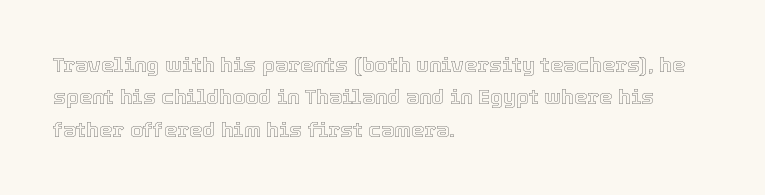
Q: Is the text italic (slanted)? A: No, it is upright.
Q: Is the text underlined? A: No.
Q: How is the paragraph aligned? A: Left-aligned.
Q: Is the spacing between letters normal or unusually wide? A: Normal.
Q: Is the spacing between lines tight, normal or loose? A: Normal.
